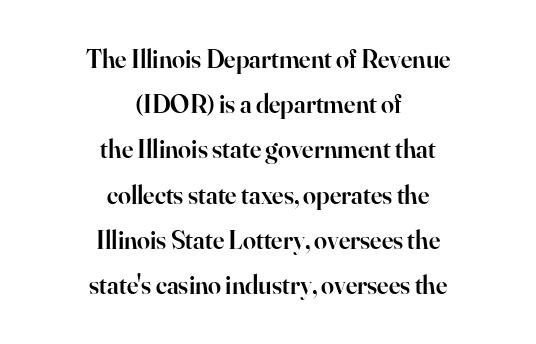
Q: Is the text bold? A: Semi-bold.
Q: Is the text italic (slanted)? A: No, it is upright.
Q: Is the text underlined? A: No.
Q: How is the paragraph aligned? A: Centered.
Q: Is the spacing between letters normal or unusually wide? A: Normal.
